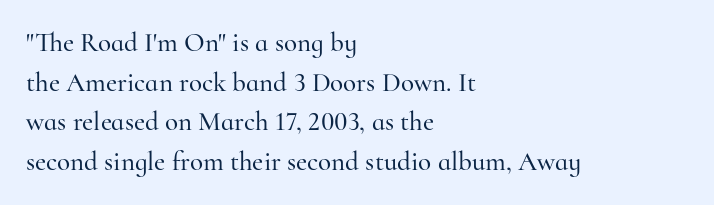
{"italic": "no", "underline": "no", "align": "left", "line_spacing": "normal", "line_spacing_ratio": 1.47, "letter_spacing": "normal", "letter_spacing_em": 0.0, "glyph_px": 27}
